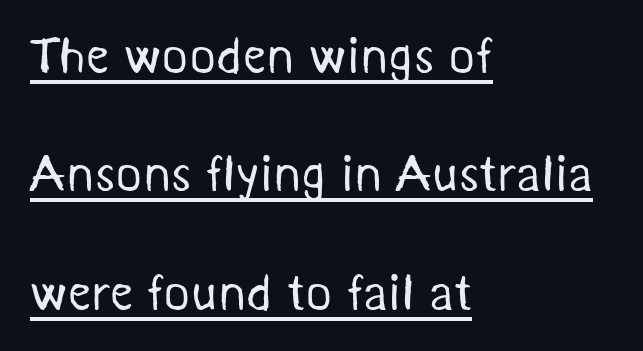
The image shows 51 px regular-weight sans-serif type; set left-aligned, loose line spacing (2.32x), normal letter spacing, underlined; medium stroke contrast and a medium x-height.
